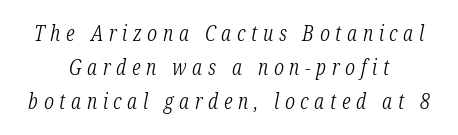
Decoration check: the copy has no underline. Weight class: somewhere from thin through regular. Someone cranked the tracking dial way up on this one. The designer left line spacing at the default. Does the lettering tilt? It does — this is italic. Short and long lines alike share a common midpoint.
